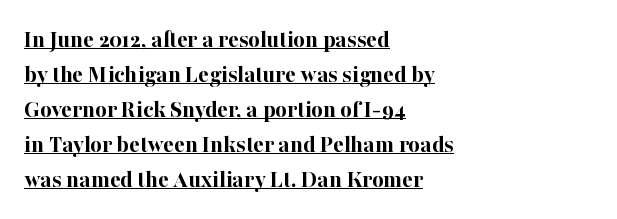
Quick note: underline on. Observe the ordinary spacing: letters are neighbours, not strangers. Baseline-to-baseline distance is the conventional proportion of letter height. In terms of posture, this sample is upright. Typographic density is high because the face is bold. A classic flush-left, rag-right setting is used for this passage.
